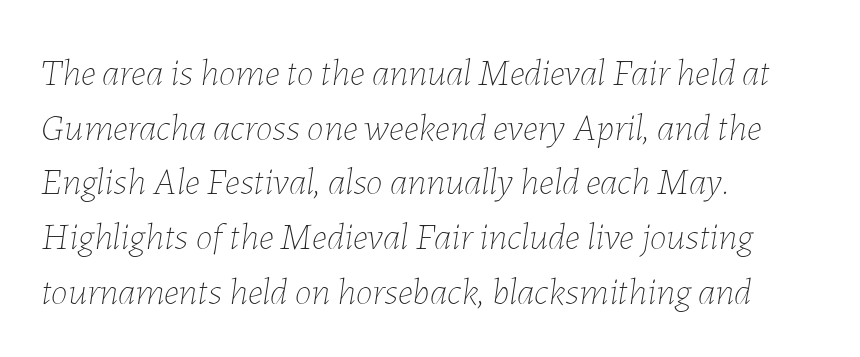
Q: Is the text bold? A: No.
Q: Is the text italic (slanted)? A: Yes, it leans right by about 7 degrees.
Q: Is the text underlined? A: No.
Q: How is the paragraph aligned? A: Left-aligned.
Q: Is the spacing between letters normal or unusually wide? A: Normal.
Q: Is the spacing between lines tight, normal or loose? A: Normal.
Q: Width (condensed, normal, or wide)? A: Normal.
Q: Stroke contrast? A: Low.
Q: x-height? A: Medium.
Q: Monospaced? A: No.
